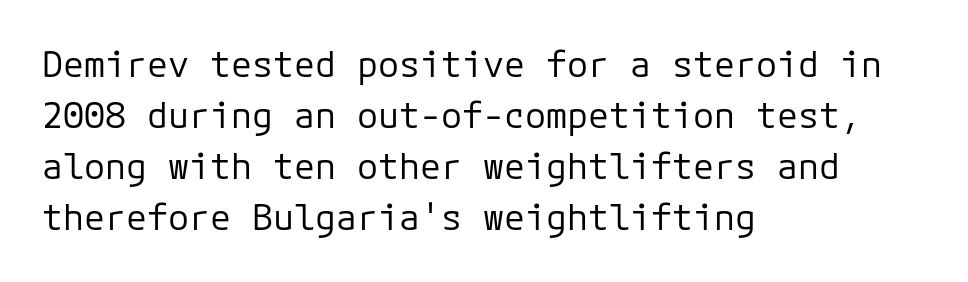
Glance below the letters and you will spot only blank space. Honestly, the row spacing looks completely unremarkable. Left-aligned paragraph, ragged on the right. Stem width sits at or under what a default text font uses. A sans-serif font was chosen for this passage. You could call the tracking neutral — neither tight nor loose.
